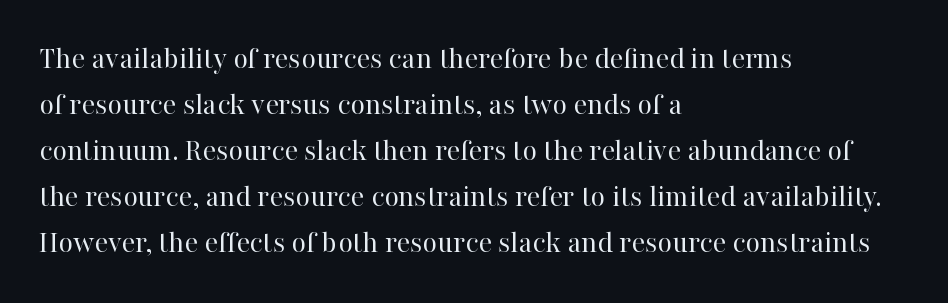
The image shows 32 px regular-weight serif type, upright; set left-aligned, normal line spacing (1.44x), normal letter spacing, not underlined; high stroke contrast and a medium x-height.
